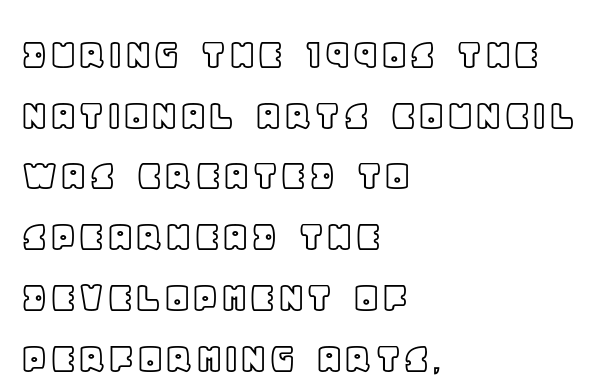
{"italic": "no", "width": "normal", "x_height": "large", "monospaced": "no", "underline": "no", "align": "left", "line_spacing": "normal", "line_spacing_ratio": 1.32, "letter_spacing": "normal", "letter_spacing_em": 0.0, "glyph_px": 46}
